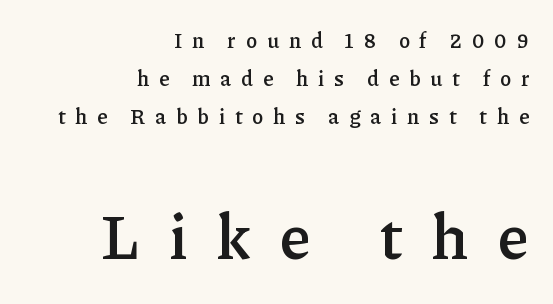
The image shows 63 px semibold serif type, upright; set right-aligned, line spacing 1.82x, unusually wide letter spacing (+0.47 em), not underlined; the second (bottom) block is 3.0x larger; low stroke contrast and a medium x-height.
